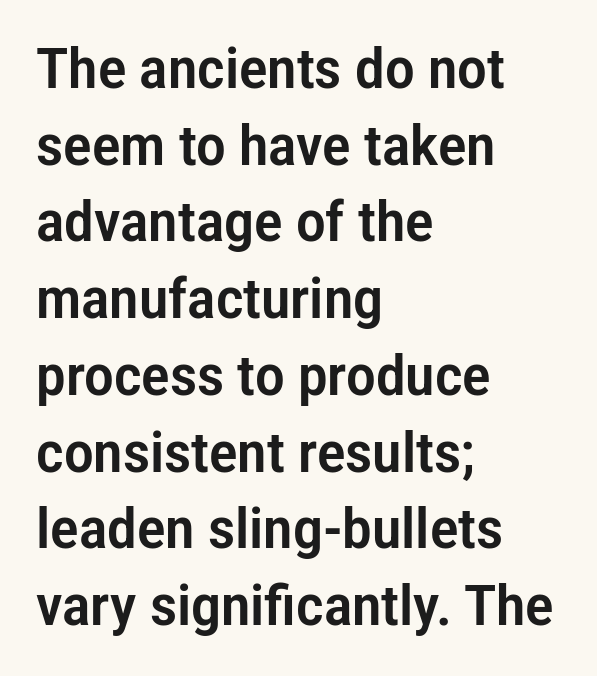
{"serif": "no", "italic": "no", "width": "condensed", "stroke_contrast": "low", "x_height": "medium", "monospaced": "no", "underline": "no", "align": "left", "line_spacing": "normal", "line_spacing_ratio": 1.37, "letter_spacing": "normal", "letter_spacing_em": 0.0, "glyph_px": 56}
